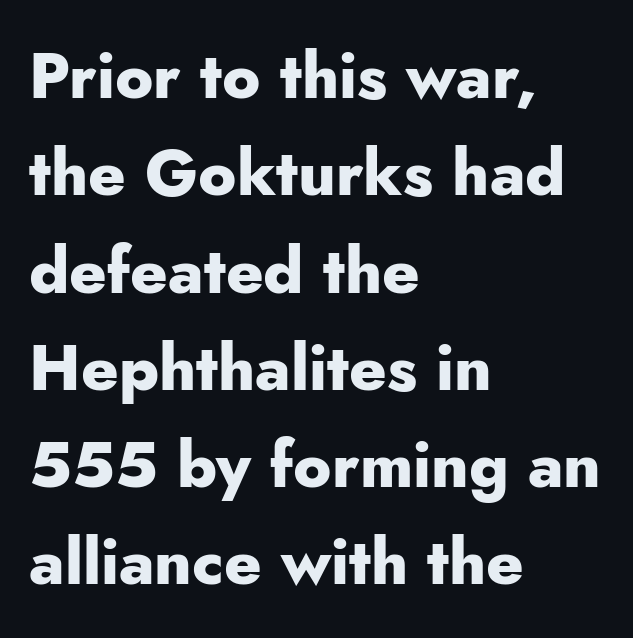
Q: Is the text bold? A: Yes.
Q: Is the text italic (slanted)? A: No, it is upright.
Q: Is the typeface a serif or a sans-serif typeface? A: Sans-serif.
Q: Is the text underlined? A: No.
Q: How is the paragraph aligned? A: Left-aligned.
Q: Is the spacing between letters normal or unusually wide? A: Normal.
Q: Is the spacing between lines tight, normal or loose? A: Normal.
Q: Width (condensed, normal, or wide)? A: Normal.
Q: Stroke contrast? A: Low.
Q: x-height? A: Small.
Q: Monospaced? A: No.
